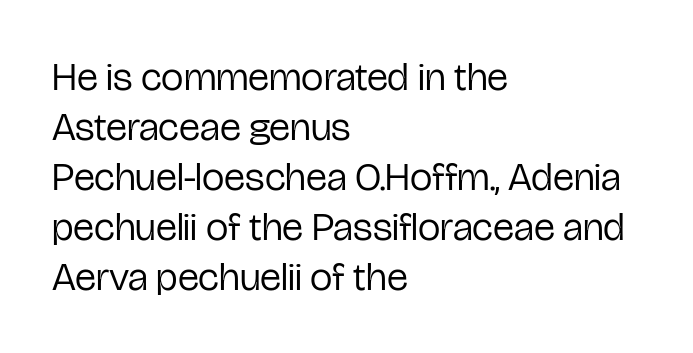
A quiet, ordinary-to-light weight characterises the typeface. Each letter keeps its own natural width here, so spacing adapts to shape. The text was rendered using a sans face with plain stroke endings. Honestly, the letter spacing is just normal — you wouldn't notice it. A typesetter would call this leading conventional body-copy spacing.
